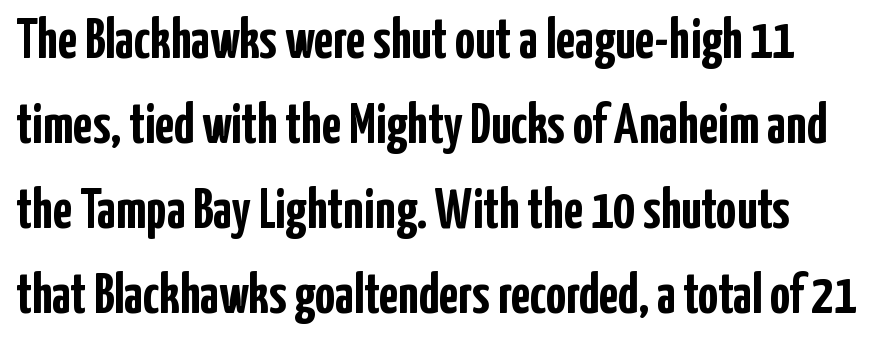
Q: Is the text bold? A: Yes.
Q: Is the text italic (slanted)? A: No, it is upright.
Q: Is the typeface a serif or a sans-serif typeface? A: Sans-serif.
Q: Is the text underlined? A: No.
Q: Is the spacing between letters normal or unusually wide? A: Normal.
Q: Is the spacing between lines tight, normal or loose? A: Normal.
Q: Width (condensed, normal, or wide)? A: Condensed.
Q: Stroke contrast? A: Low.
Q: x-height? A: Medium.
Q: Monospaced? A: No.
